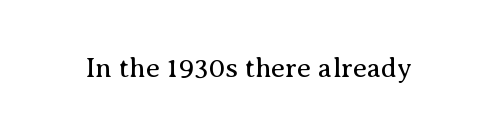
The image shows 28 px regular-weight serif type, upright; set normal letter spacing, not underlined; medium stroke contrast and a medium x-height.
